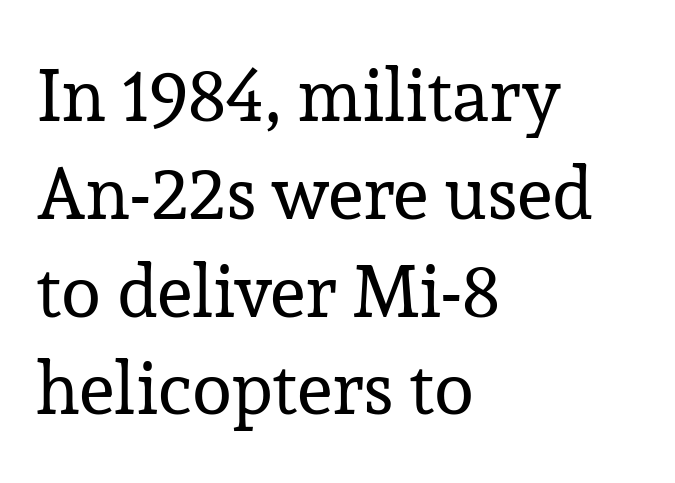
Q: Is the text bold? A: No.
Q: Is the text italic (slanted)? A: No, it is upright.
Q: Is the typeface a serif or a sans-serif typeface? A: Serif.
Q: Is the text underlined? A: No.
Q: How is the paragraph aligned? A: Left-aligned.
Q: Is the spacing between letters normal or unusually wide? A: Normal.
Q: Is the spacing between lines tight, normal or loose? A: Normal.
Q: Width (condensed, normal, or wide)? A: Normal.
Q: Stroke contrast? A: Low.
Q: x-height? A: Medium.
Q: Monospaced? A: No.
